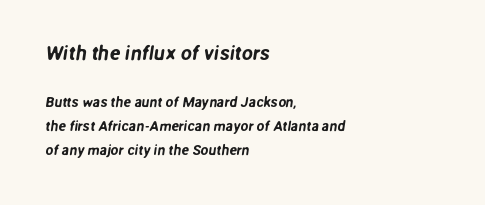
Q: Is the text underlined? A: No.
Q: How is the paragraph aligned? A: Left-aligned.
Q: Is the spacing between letters normal or unusually wide? A: Normal.
Q: Which block of text is set in a larger size, the first (top) or the second (bottom)? A: The first (top) one.
